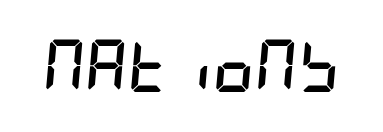
{"italic": "yes", "lean": "right", "slant_degrees": 5, "bold": "yes", "weight": "semibold", "width": "condensed", "stroke_contrast": "low", "x_height": "large", "underline": "no", "letter_spacing": "normal", "letter_spacing_em": 0.0, "glyph_px": 52}
